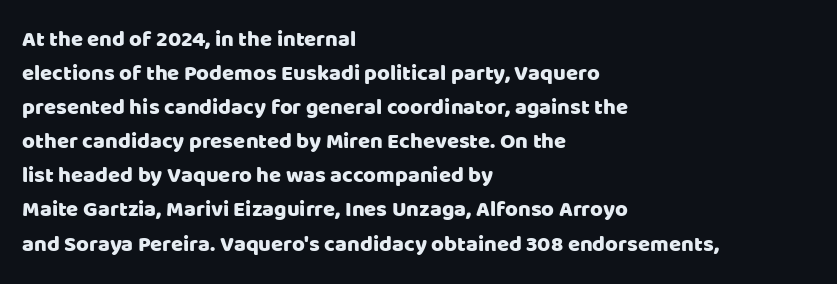
The image shows 22 px text type, upright; set left-aligned, normal line spacing (1.55x), normal letter spacing, not underlined.
